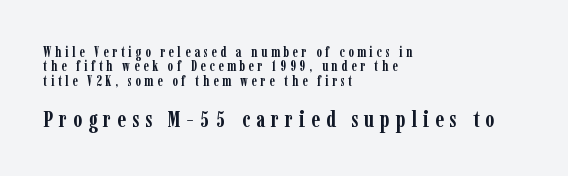
The tracking jumps out immediately: characters are airy and widely separated. Weight: bold. Summary of vertical rhythm: compact, with narrow interline spacing. Designer's note — italics off, roman on.
